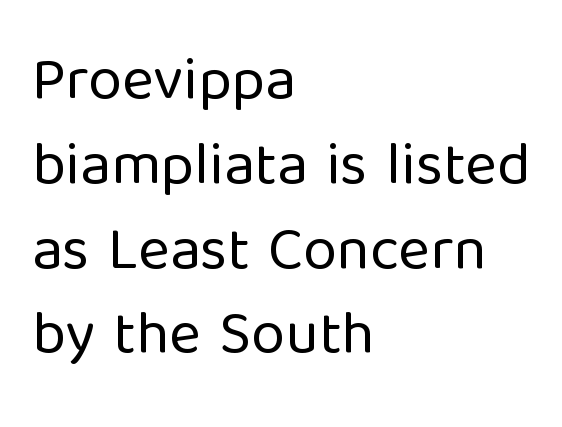
{"serif": "no", "italic": "no", "bold": "no", "weight": "regular", "width": "normal", "stroke_contrast": "low", "x_height": "medium", "monospaced": "no", "underline": "no", "align": "left", "line_spacing": "normal", "line_spacing_ratio": 1.39, "letter_spacing": "normal", "letter_spacing_em": 0.0, "glyph_px": 61}
